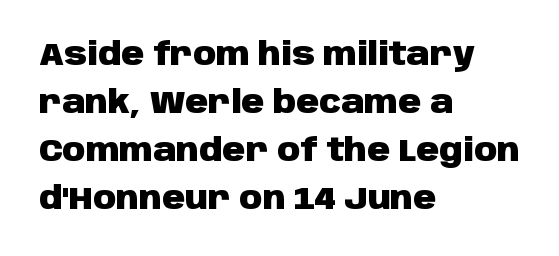
On the weight axis this lands at bold, roughly 700. Looks like regular typesetting: each glyph gets only the width it needs. Each letter's strokes conclude bluntly, with no projecting serifs. Successive baselines arrive at the customary interval. Compared with a centered layout, this one pins lines to the left instead. Just letters on the line, the space beneath them empty.
